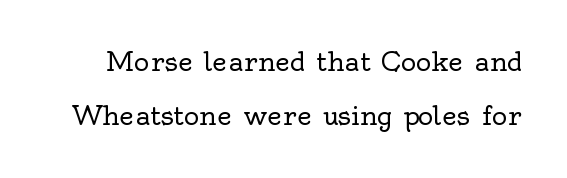
{"italic": "no", "bold": "no", "underline": "no", "line_spacing": "loose", "line_spacing_ratio": 2.09, "letter_spacing": "normal", "letter_spacing_em": 0.0, "glyph_px": 26}
